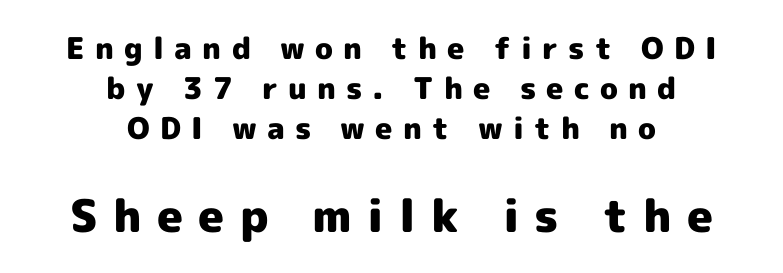
Q: Is the text bold? A: Yes.
Q: Is the text italic (slanted)? A: No, it is upright.
Q: Is the typeface a serif or a sans-serif typeface? A: Sans-serif.
Q: Is the text underlined? A: No.
Q: How is the paragraph aligned? A: Centered.
Q: Is the spacing between letters normal or unusually wide? A: Unusually wide.
Q: Is the spacing between lines tight, normal or loose? A: Normal.
Q: Which block of text is set in a larger size, the first (top) or the second (bottom)? A: The second (bottom) one.
Q: Width (condensed, normal, or wide)? A: Normal.
Q: x-height? A: Medium.
Q: Monospaced? A: No.
